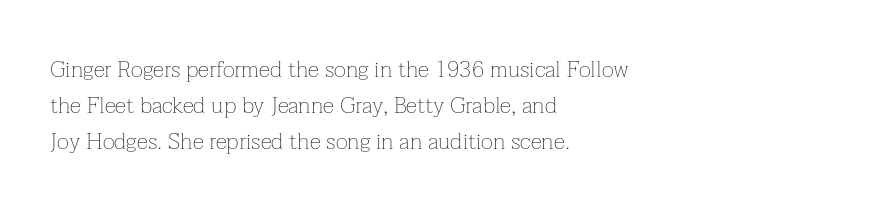
The image shows 23 px text type, upright; set left-aligned, normal line spacing (1.57x), normal letter spacing, not underlined.
